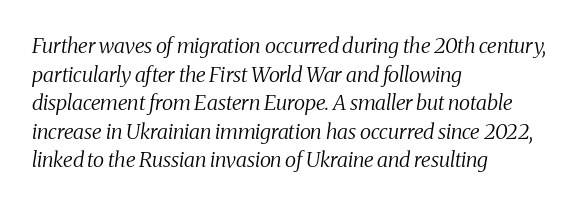
The image shows 21 px text type, italic (leaning right); set left-aligned, normal line spacing (1.36x), normal letter spacing, not underlined.
